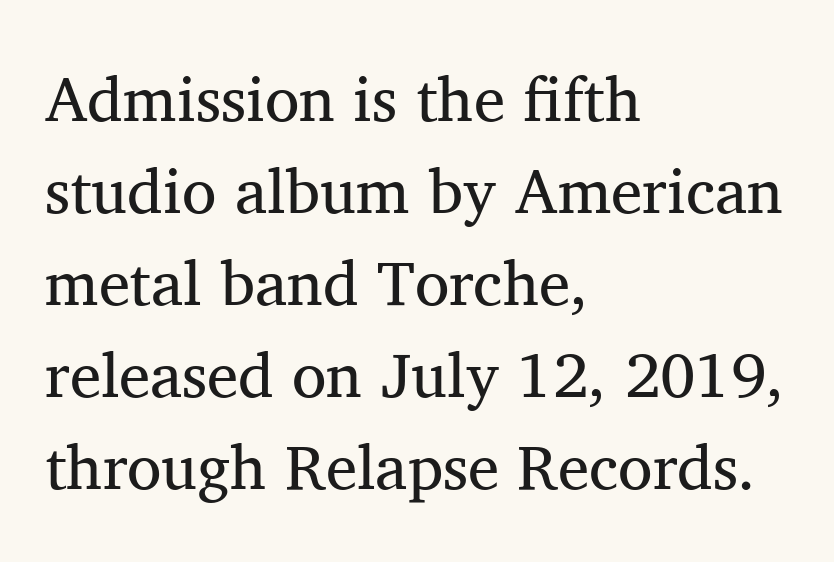
Stem width sits at or under what a default text font uses. In terms of posture, this sample is upright. Is this a sans? No — the strokes have serifs. One glance says typical: line gaps are just what's usual. Has an underline been added? It has not. Do the characters align in a grid? No, the font is proportional.
